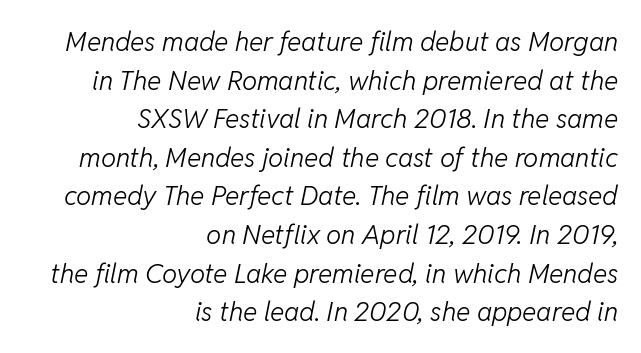
The image shows 27 px text type, italic (leaning right); set right-aligned, normal line spacing (1.43x), normal letter spacing, not underlined.
